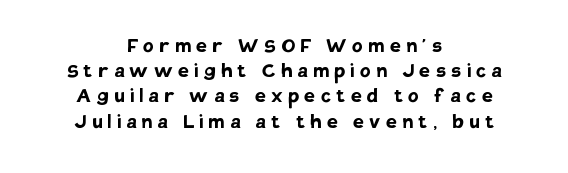
Q: Is the text bold? A: Yes.
Q: Is the text italic (slanted)? A: No, it is upright.
Q: Is the text underlined? A: No.
Q: How is the paragraph aligned? A: Centered.
Q: Is the spacing between letters normal or unusually wide? A: Unusually wide.
Q: Is the spacing between lines tight, normal or loose? A: Tight.
